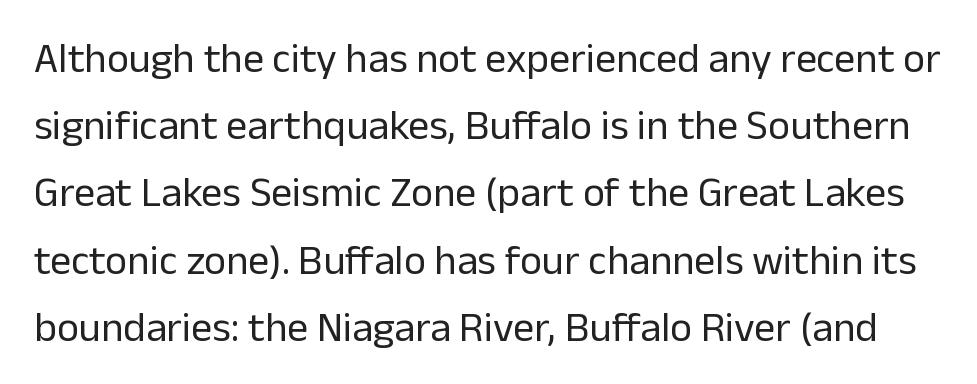
{"serif": "no", "italic": "no", "bold": "no", "weight": "regular", "width": "normal", "stroke_contrast": "low", "x_height": "medium", "monospaced": "no", "underline": "no", "line_spacing": "normal", "line_spacing_ratio": 1.6, "letter_spacing": "normal", "letter_spacing_em": 0.0, "glyph_px": 42}
